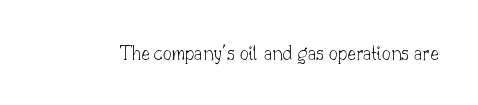
The space directly below the letters is spotless. Quick note: not italic, upright. The line texture is even and compact thanks to regular tracking. These glyphs show unthickened strokes, regular width or finer.
